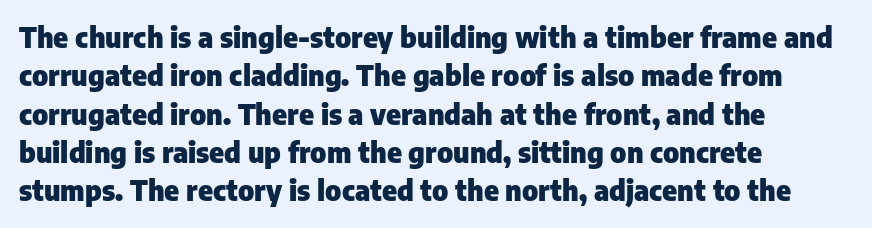
{"serif": "no", "italic": "no", "bold": "yes", "weight": "heavy", "width": "normal", "stroke_contrast": "low", "x_height": "medium", "monospaced": "no", "underline": "no", "align": "left", "line_spacing": "normal", "line_spacing_ratio": 1.37, "letter_spacing": "normal", "letter_spacing_em": 0.0, "glyph_px": 28}
